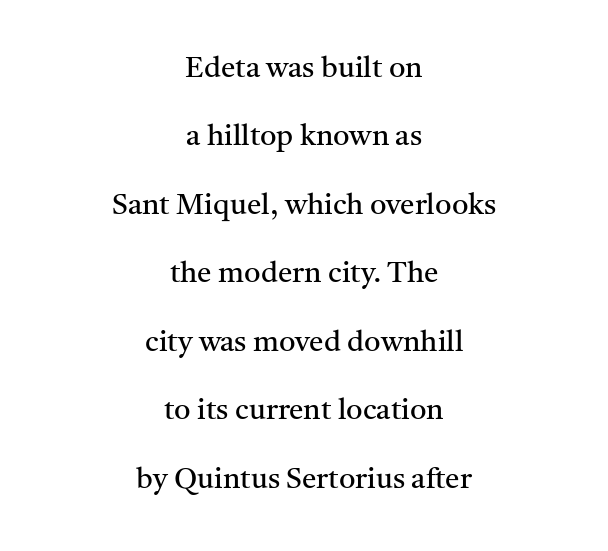
Baseline-to-baseline distance is far greater than the letter height. Centered paragraph, ragged on both sides. Caption: standard tracking, unaltered. Vertical stems look standard width or narrower in stroke. Each letter keeps its own natural width here, so spacing adapts to shape. The face used here is seriffed, in the tradition of book romans.
